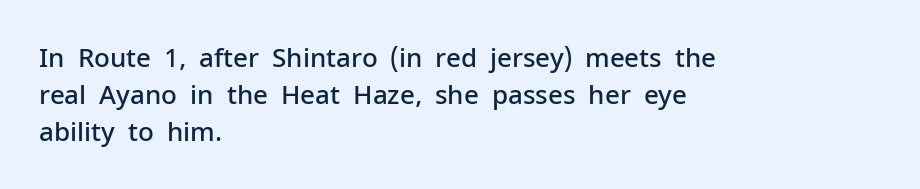
{"italic": "no", "bold": "semi", "underline": "no", "align": "left", "line_spacing": "normal", "line_spacing_ratio": 1.43, "letter_spacing": "normal", "letter_spacing_em": 0.0, "glyph_px": 26}
